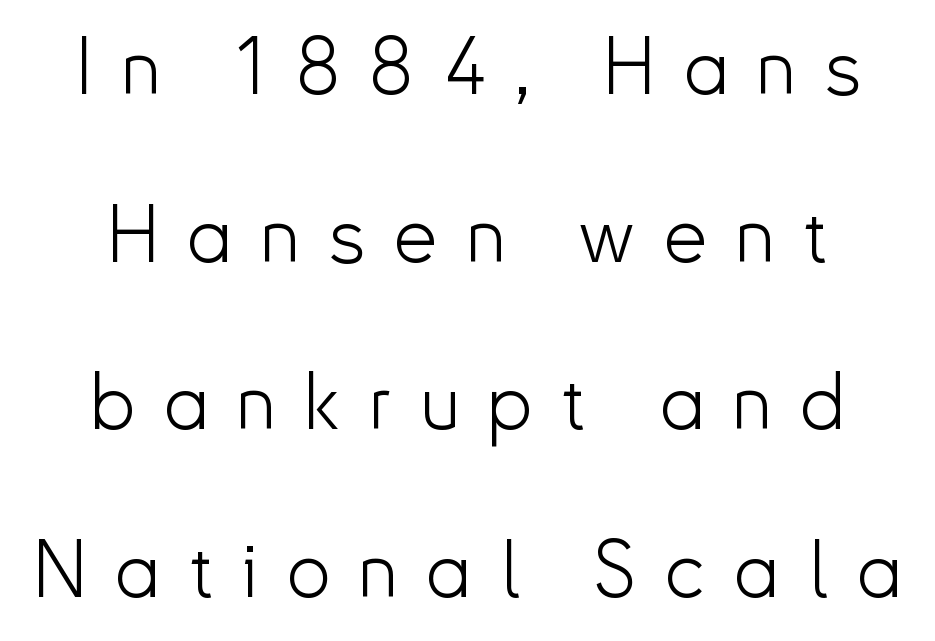
The image shows 78 px light sans-serif type, upright; set loose line spacing (2.15x), unusually wide letter spacing (+0.37 em), not underlined; low stroke contrast and a small x-height.
